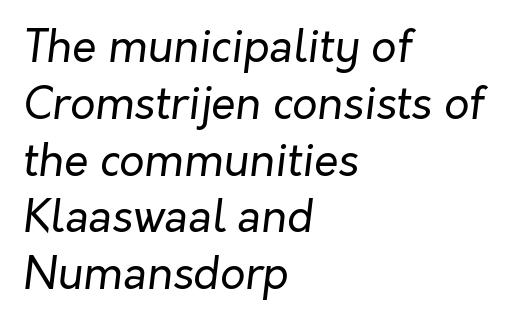
This sample uses plain, unmodified letter spacing. Is this a heavy cut? Hardly; it is regular or lighter. A typesetter would call this proportional, since set widths differ per character. Is the block centered? No — it sits flush against the left margin. The lettering tilts uniformly, giving the passage an italic look.
